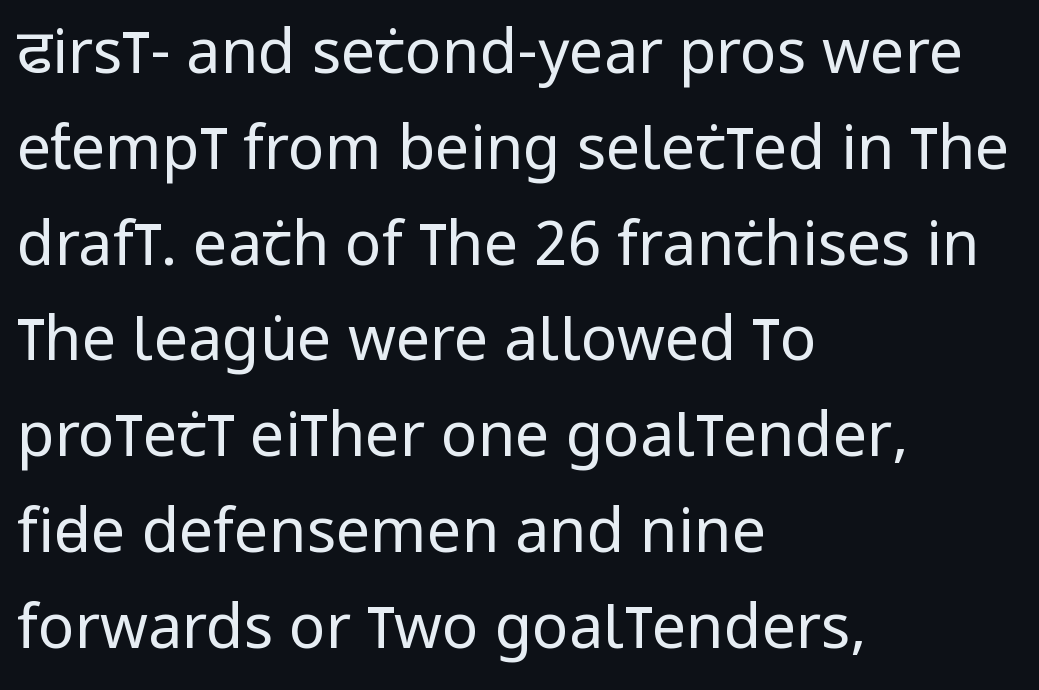
Q: Is the text bold? A: No.
Q: Is the text italic (slanted)? A: No, it is upright.
Q: Is the typeface a serif or a sans-serif typeface? A: Sans-serif.
Q: Is the text underlined? A: No.
Q: How is the paragraph aligned? A: Left-aligned.
Q: Is the spacing between letters normal or unusually wide? A: Normal.
Q: Is the spacing between lines tight, normal or loose? A: Normal.
Q: Width (condensed, normal, or wide)? A: Condensed.
Q: Stroke contrast? A: Low.
Q: x-height? A: Large.
Q: Monospaced? A: No.
